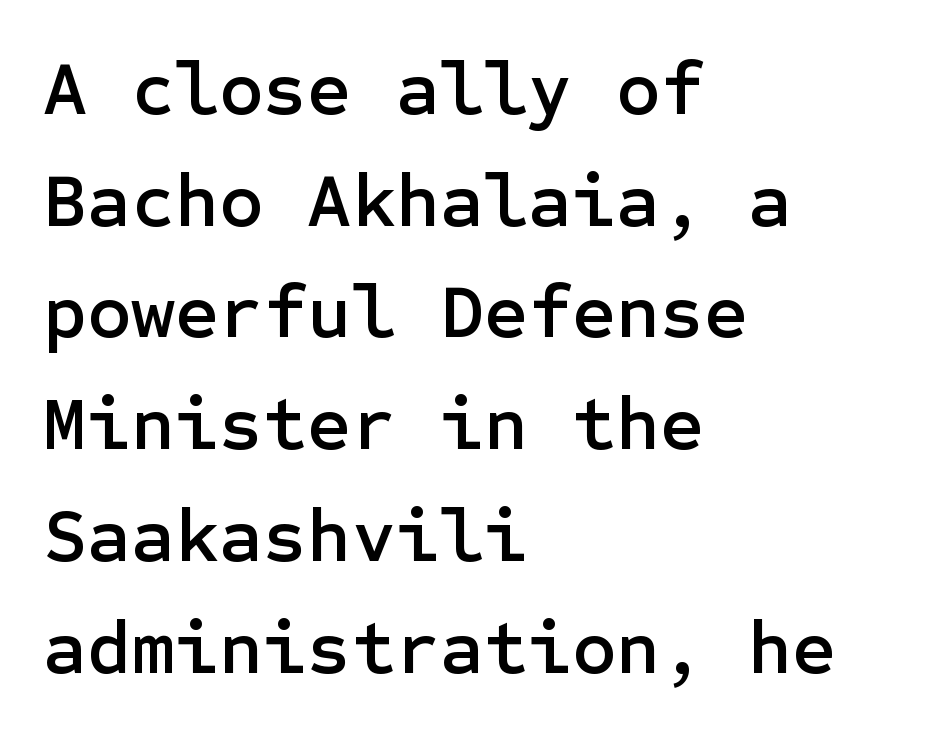
The rendering shows plain stroke endings on the letterforms — a sans-serif design. Check under the words: just untouched page. This sample uses plain, unmodified letter spacing. The typesetter chose a ragged-right arrangement here.
